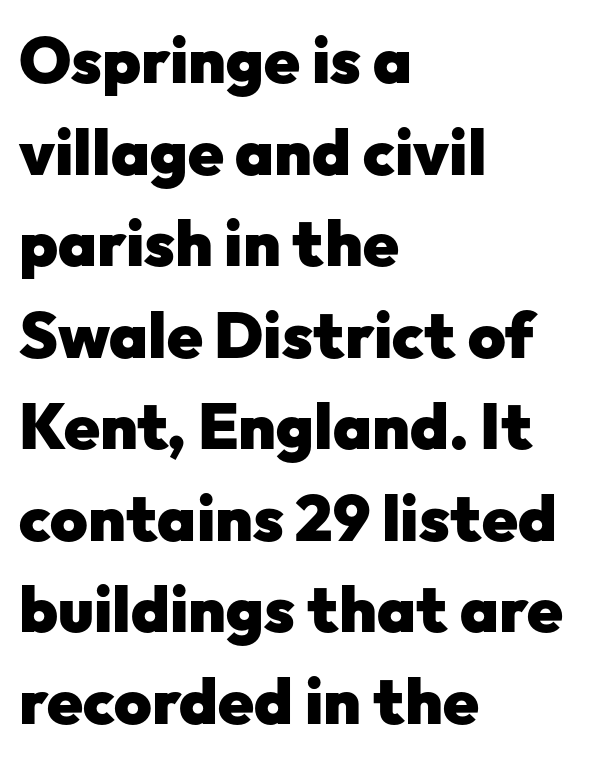
The image shows 64 px heavy sans-serif type, upright; set left-aligned, normal line spacing (1.43x), normal letter spacing, not underlined; low stroke contrast and a medium x-height.
